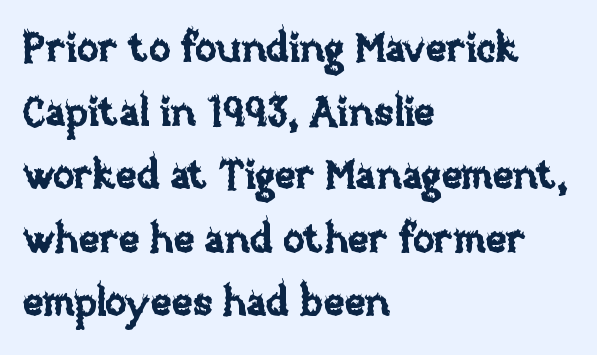
{"italic": "no", "width": "normal", "stroke_contrast": "low", "x_height": "large", "monospaced": "no", "underline": "no", "align": "left", "line_spacing": "normal", "line_spacing_ratio": 1.59, "letter_spacing": "normal", "letter_spacing_em": 0.0, "glyph_px": 40}
